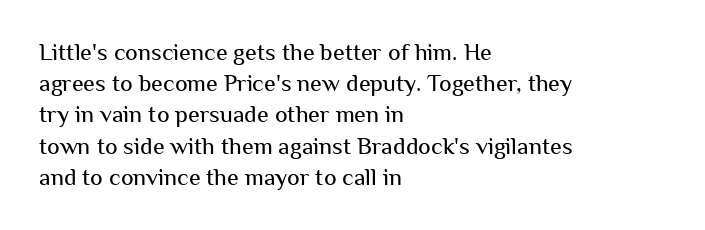
The image shows 24 px text type, upright; set left-aligned, normal line spacing (1.3x), normal letter spacing, not underlined.
